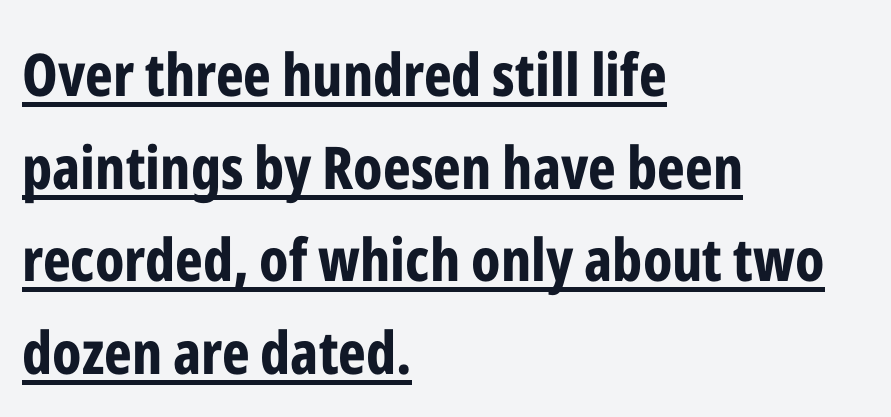
{"serif": "no", "italic": "no", "bold": "yes", "weight": "bold", "width": "condensed", "stroke_contrast": "low", "x_height": "medium", "monospaced": "no", "underline": "yes", "align": "left", "line_spacing": "normal", "line_spacing_ratio": 1.57, "letter_spacing": "normal", "letter_spacing_em": 0.0, "glyph_px": 59}
